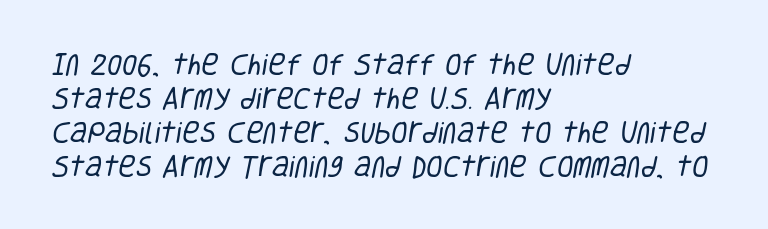
The image shows 24 px text type; set left-aligned, normal line spacing (1.41x), normal letter spacing, not underlined.
